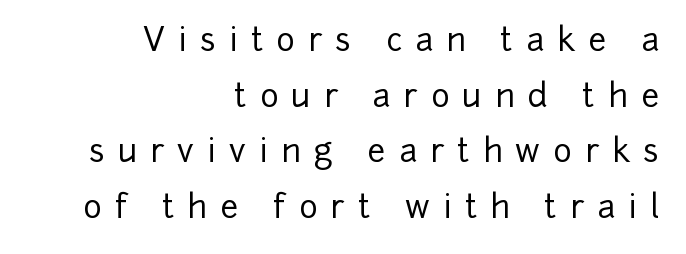
This sample uses a sans-serif face. The baseline area is clear. The passage shown is typed in a proportional face where columns would drift. You can tell it's not italic because the verticals are truly vertical.
